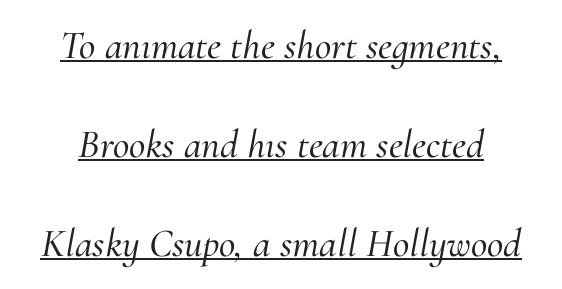
{"serif": "yes", "italic": "yes", "lean": "right", "slant_degrees": 10, "width": "normal", "stroke_contrast": "medium", "x_height": "small", "monospaced": "no", "underline": "yes", "align": "center", "line_spacing": "loose", "line_spacing_ratio": 2.47, "letter_spacing": "normal", "letter_spacing_em": 0.0, "glyph_px": 40}
